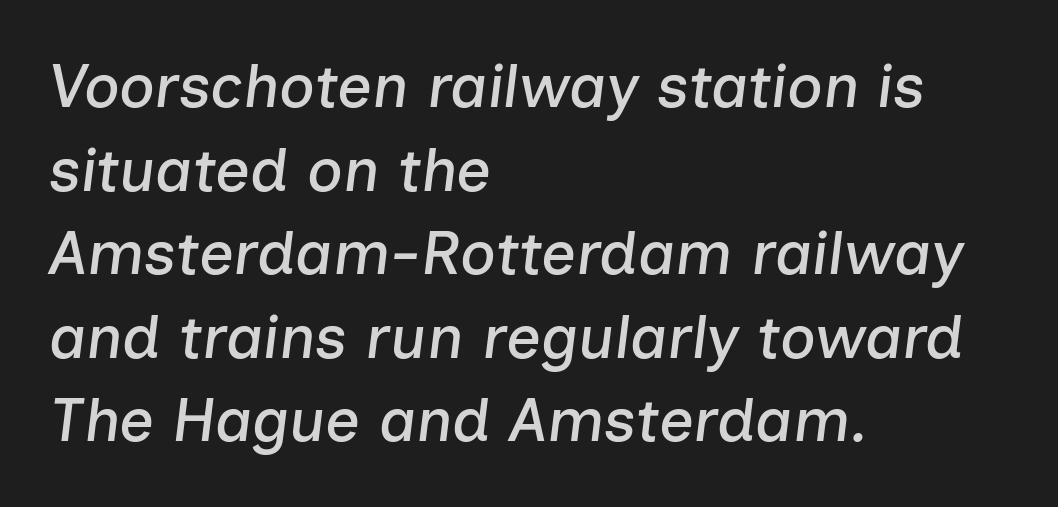
{"italic": "yes", "lean": "right", "slant_degrees": 7, "width": "normal", "stroke_contrast": "low", "x_height": "medium", "monospaced": "no", "underline": "no", "align": "left", "line_spacing": "normal", "line_spacing_ratio": 1.37, "letter_spacing": "normal", "letter_spacing_em": 0.0, "glyph_px": 61}
